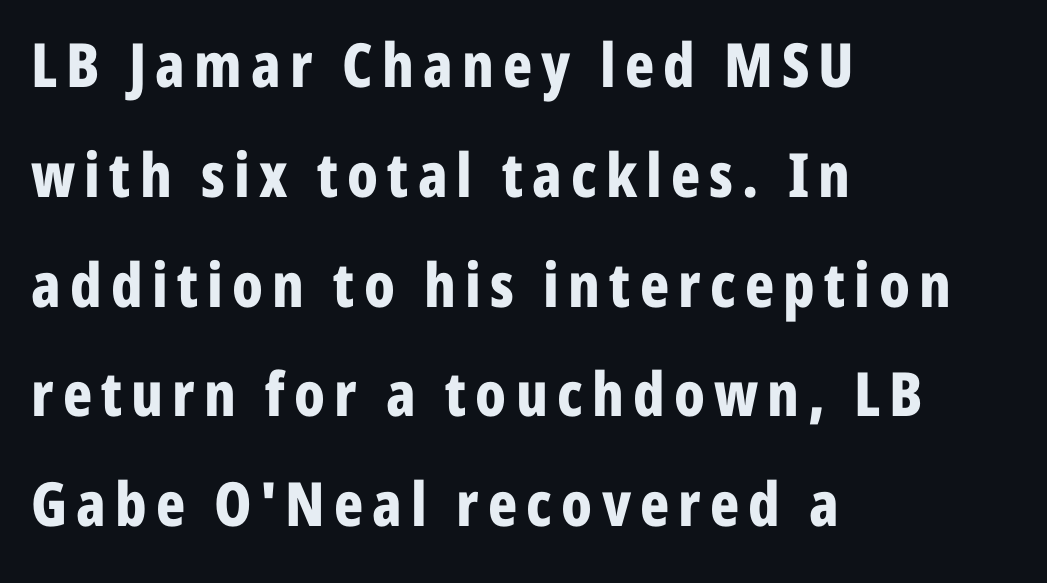
Q: Is the text bold? A: Yes.
Q: Is the text italic (slanted)? A: No, it is upright.
Q: Is the typeface a serif or a sans-serif typeface? A: Sans-serif.
Q: Is the text underlined? A: No.
Q: How is the paragraph aligned? A: Left-aligned.
Q: Width (condensed, normal, or wide)? A: Condensed.
Q: Stroke contrast? A: Low.
Q: x-height? A: Medium.
Q: Monospaced? A: No.
